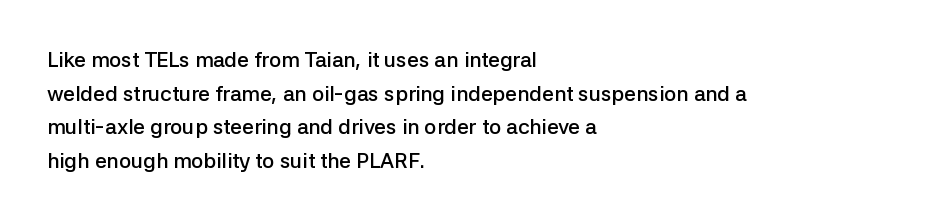
In terms of leading, this rendering sits right in the middle. These words are printed semibold, heavier than regular yet not bold. One-word summary of the alignment: left. Underline: absent.
